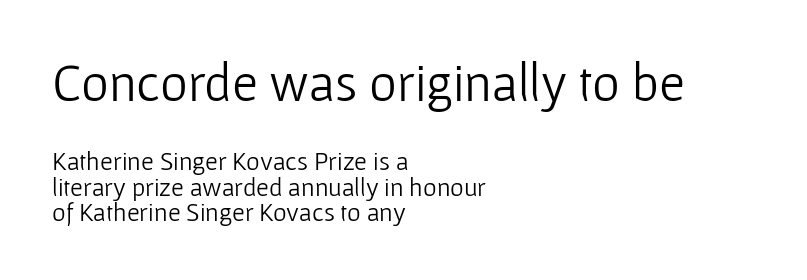
The baseline area is clear. Teacher's note: observe the even left margin — that is flush-left alignment. You get the large type first, then a drop to smaller type. Notice how descenders almost collide with the ascenders below — that's tight leading. The font is comparable to plain body text, perhaps lighter.
